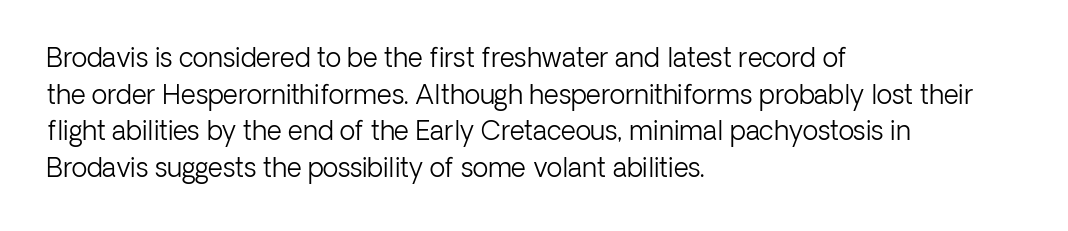
The image shows 26 px text type, upright; set left-aligned, normal line spacing (1.41x), normal letter spacing, not underlined.
